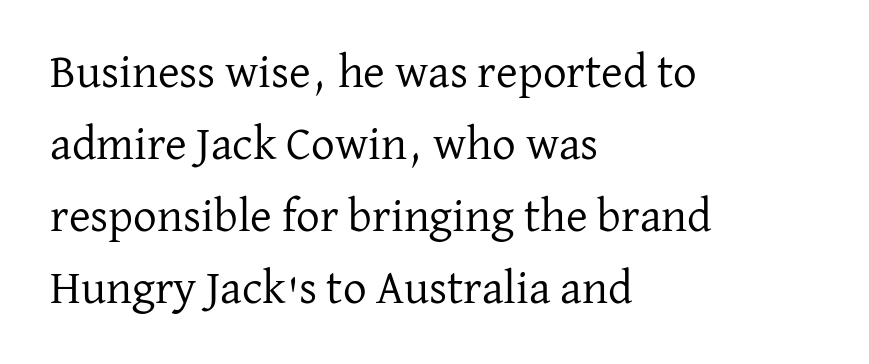
Q: Is the text bold? A: No.
Q: Is the text italic (slanted)? A: No, it is upright.
Q: Is the typeface a serif or a sans-serif typeface? A: Serif.
Q: Is the text underlined? A: No.
Q: How is the paragraph aligned? A: Left-aligned.
Q: Is the spacing between letters normal or unusually wide? A: Normal.
Q: Is the spacing between lines tight, normal or loose? A: Normal.
Q: Width (condensed, normal, or wide)? A: Normal.
Q: Stroke contrast? A: Low.
Q: x-height? A: Medium.
Q: Monospaced? A: No.
